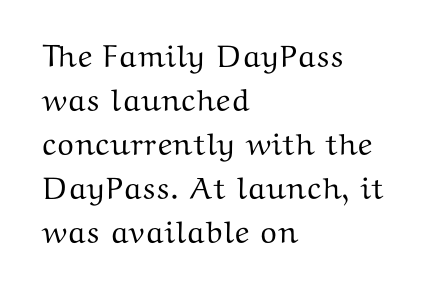
Looks like regular typesetting: each glyph gets only the width it needs. Serif or sans? Serif — the stroke terminals have little feet. Glance below the letters and you will spot only blank space. Leading matches the norm, producing a regular column. Look at the tracking — it's just the regular setting, nothing added.
